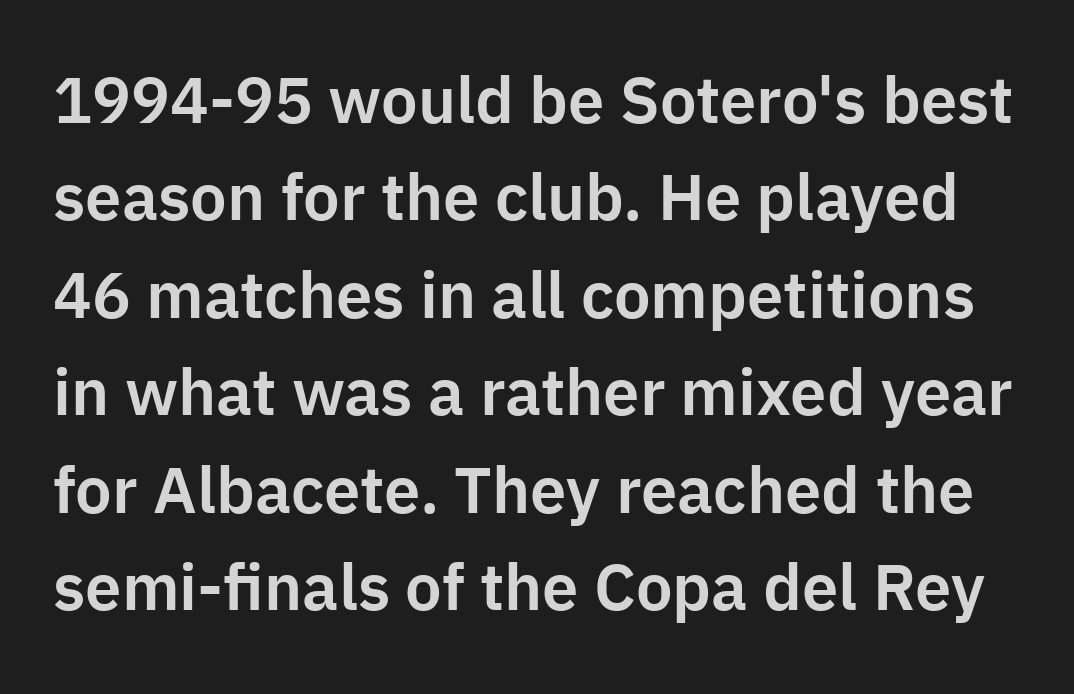
The image shows 65 px sans-serif type, upright; set normal line spacing (1.5x), normal letter spacing, not underlined; low stroke contrast and a medium x-height.
